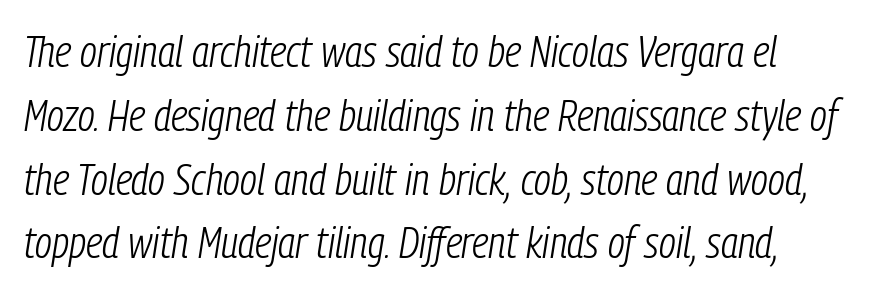
Q: Is the text bold? A: No.
Q: Is the text italic (slanted)? A: Yes, it leans right by about 9 degrees.
Q: Is the text underlined? A: No.
Q: Is the spacing between letters normal or unusually wide? A: Normal.
Q: Is the spacing between lines tight, normal or loose? A: Normal.
Q: Width (condensed, normal, or wide)? A: Condensed.
Q: Stroke contrast? A: Low.
Q: x-height? A: Medium.
Q: Monospaced? A: No.
